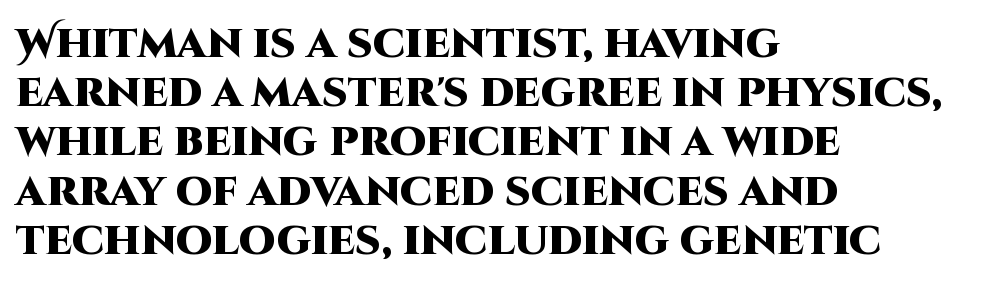
The image shows 41 px heavy sans-serif type, upright; set left-aligned, line spacing 1.2x, normal letter spacing, not underlined; high stroke contrast and a large x-height.
